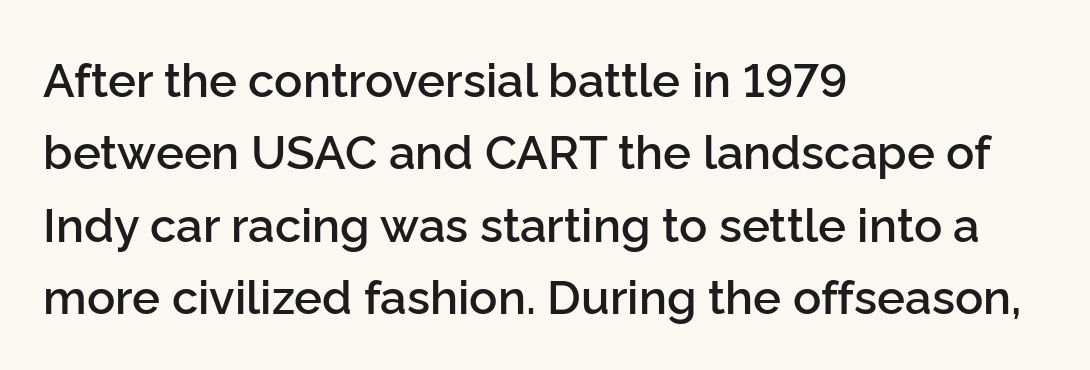
{"serif": "no", "italic": "no", "bold": "semi", "weight": "semibold", "width": "normal", "stroke_contrast": "low", "x_height": "medium", "monospaced": "no", "underline": "no", "align": "left", "line_spacing": "normal", "line_spacing_ratio": 1.54, "letter_spacing": "normal", "letter_spacing_em": 0.0, "glyph_px": 47}
